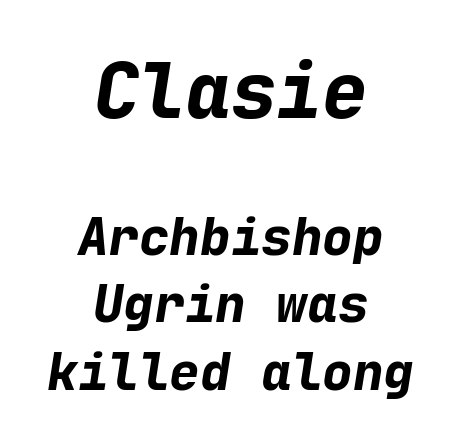
You could call the tracking neutral — neither tight nor loose. A student would notice the top passage is typeset larger than what follows. Beneath every word, the page is bare. Look at the stroke-to-counter ratio: heavy, a bold. Where is the straight margin? There isn't one; the lines are centered. The rows are spaced the way most documents space them.
